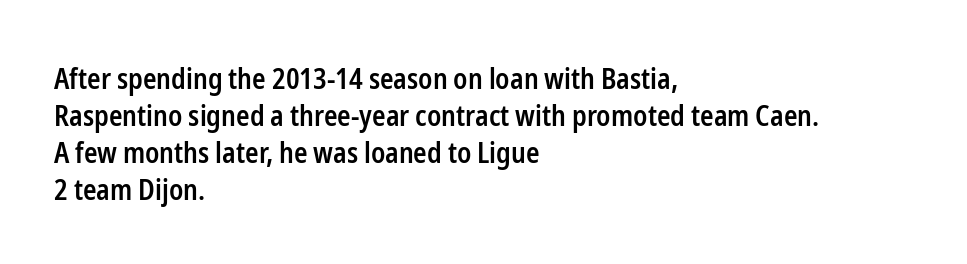
The image shows 28 px semibold, condensed sans-serif type, upright; set left-aligned, normal line spacing (1.32x), normal letter spacing, not underlined; low stroke contrast and a medium x-height.
